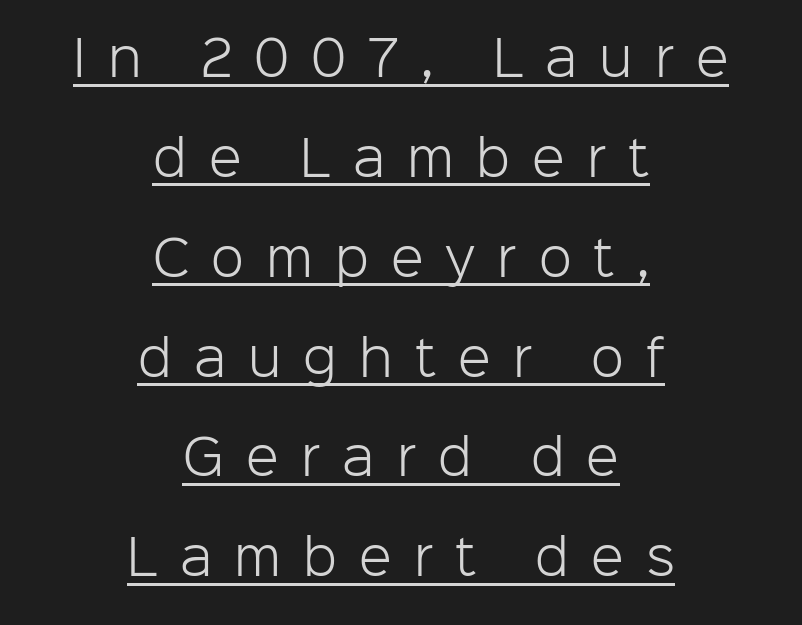
{"serif": "no", "italic": "no", "bold": "no", "weight": "light", "width": "normal", "stroke_contrast": "low", "x_height": "medium", "monospaced": "no", "underline": "yes", "align": "center", "line_spacing": "loose", "line_spacing_ratio": 2.08, "letter_spacing": "wide", "letter_spacing_em": 0.46, "glyph_px": 48}
